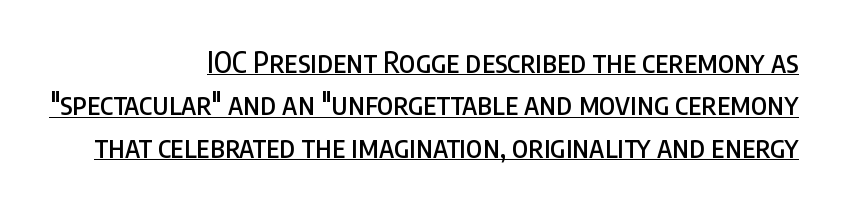
{"serif": "no", "italic": "no", "width": "condensed", "stroke_contrast": "low", "x_height": "large", "monospaced": "no", "underline": "yes", "align": "right", "line_spacing": "normal", "line_spacing_ratio": 1.46, "letter_spacing": "normal", "letter_spacing_em": 0.0, "glyph_px": 29}
